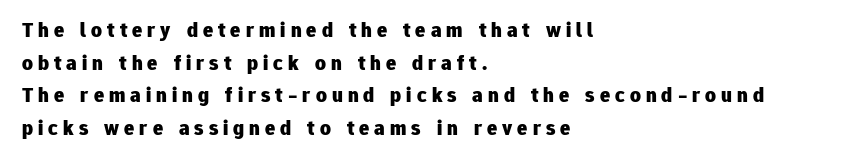
Does the copy run flush right? No — it runs flush left. Words appear elongated and porous because spacing is wide. Its strokes are broad and dark, the hallmark of bold type. Normally led — the rows are evenly, conventionally spaced. Descender tails drop into unmarked territory.
